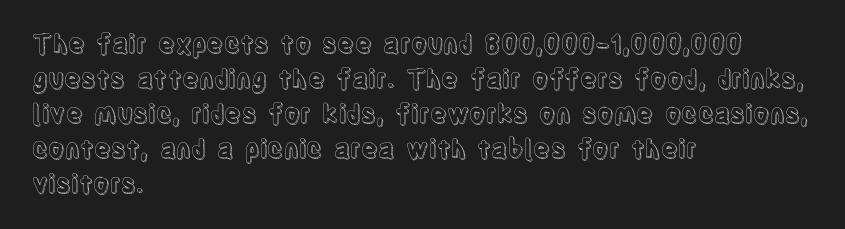
Q: Is the text italic (slanted)? A: No, it is upright.
Q: Is the text underlined? A: No.
Q: How is the paragraph aligned? A: Left-aligned.
Q: Is the spacing between letters normal or unusually wide? A: Normal.
Q: Is the spacing between lines tight, normal or loose? A: Normal.
